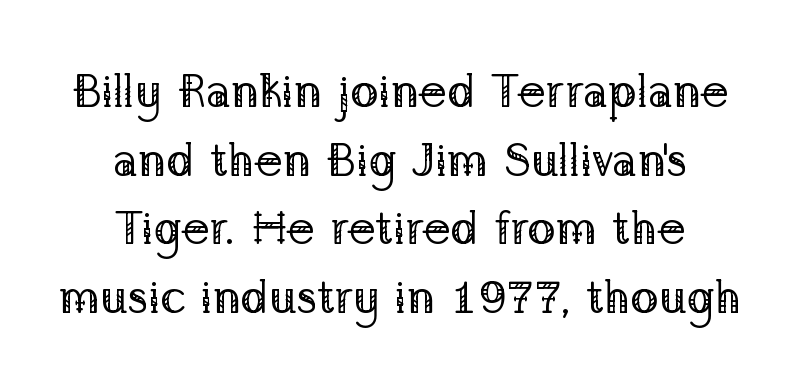
No extra ink here — the face is not bold. Neither beginnings nor endings align; midpoints do. Italic: no, the glyphs are upright roman. Beneath every word, the page is bare. The line texture is even and compact thanks to regular tracking. The leading is moderate, giving the passage an even texture.
